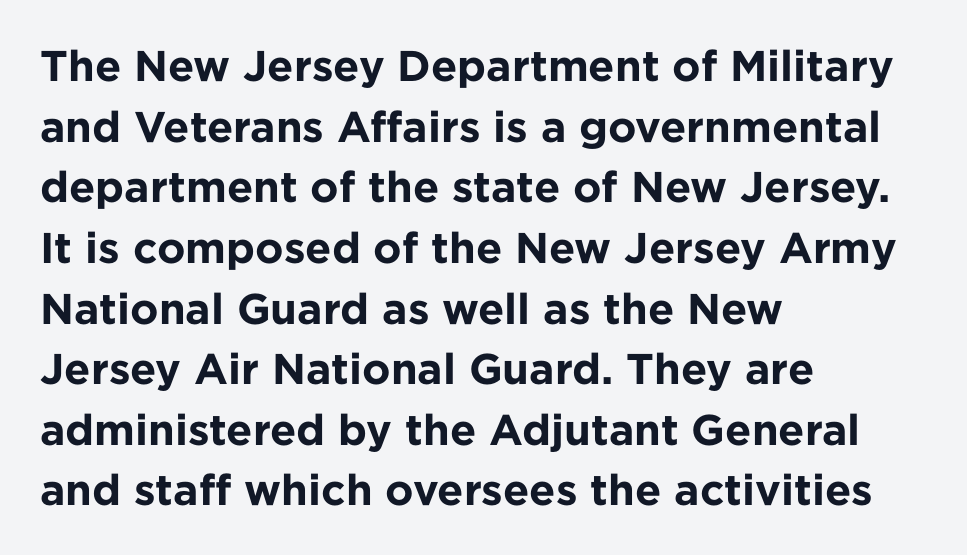
{"serif": "no", "italic": "no", "bold": "yes", "weight": "bold", "width": "normal", "stroke_contrast": "low", "x_height": "medium", "monospaced": "no", "underline": "no", "align": "left", "line_spacing": "normal", "line_spacing_ratio": 1.41, "letter_spacing": "normal", "letter_spacing_em": 0.0, "glyph_px": 43}
